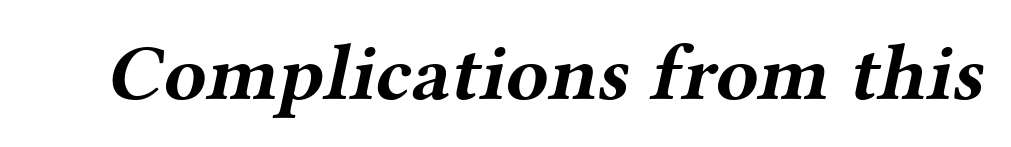
The image shows 79 px bold, wide serif type; set normal letter spacing, not underlined; medium stroke contrast and a medium x-height.
